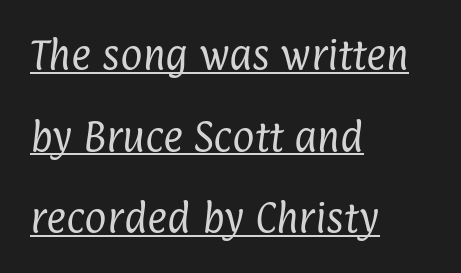
{"serif": "no", "bold": "no", "weight": "regular", "width": "condensed", "stroke_contrast": "low", "x_height": "medium", "monospaced": "no", "underline": "yes", "align": "left", "line_spacing": "loose", "line_spacing_ratio": 2.4, "letter_spacing": "normal", "letter_spacing_em": 0.0, "glyph_px": 34}
